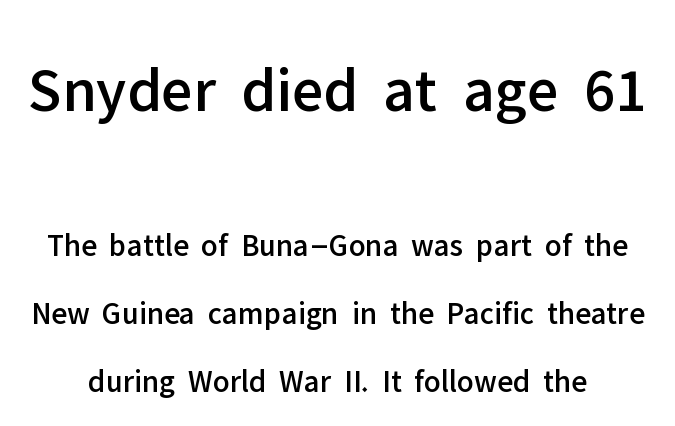
{"serif": "no", "italic": "no", "width": "normal", "stroke_contrast": "low", "x_height": "medium", "monospaced": "no", "underline": "no", "line_spacing": "loose", "line_spacing_ratio": 2.12, "letter_spacing": "normal", "letter_spacing_em": 0.0, "larger_block": "first", "size_ratio": 2.0, "glyph_px": 64}
